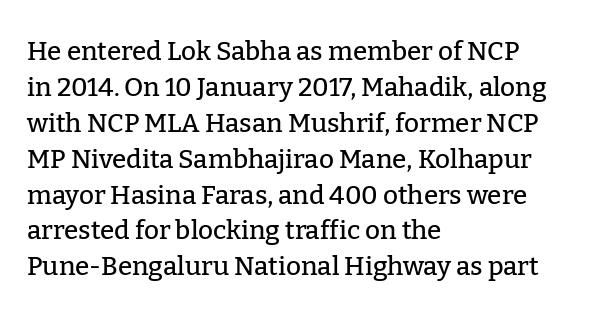
This is roman type, the default non-slanted kind. Standard letterfit; no display-style spreading of the glyphs. Evenly set lines give the paragraph a standard silhouette. The specimen omits any rule beneath the text block's lines. The paragraph shown leans on its left margin.
